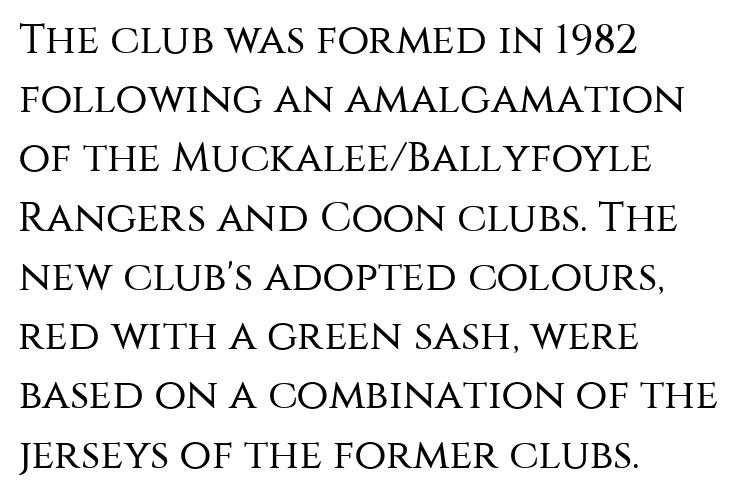
The image shows 42 px regular-weight sans-serif type, upright; set left-aligned, normal line spacing (1.41x), normal letter spacing, not underlined; medium stroke contrast and a large x-height.
